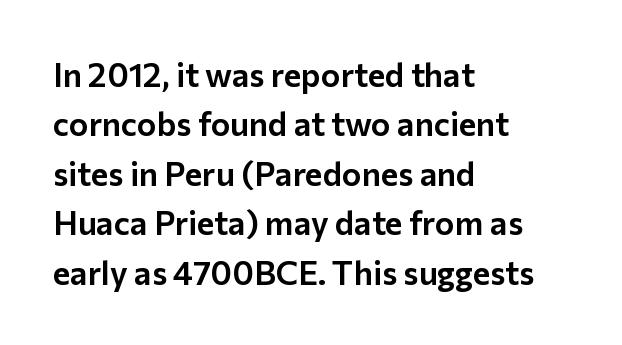
The image shows 33 px sans-serif type, upright; set left-aligned, normal line spacing (1.5x), normal letter spacing, not underlined; low stroke contrast and a medium x-height.
